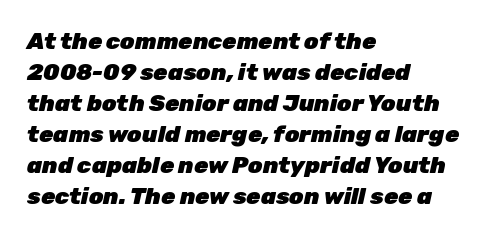
Q: Is the text bold? A: Yes.
Q: Is the text italic (slanted)? A: Yes, it leans right by about 12 degrees.
Q: Is the text underlined? A: No.
Q: How is the paragraph aligned? A: Left-aligned.
Q: Is the spacing between letters normal or unusually wide? A: Normal.
Q: Is the spacing between lines tight, normal or loose? A: Normal.
